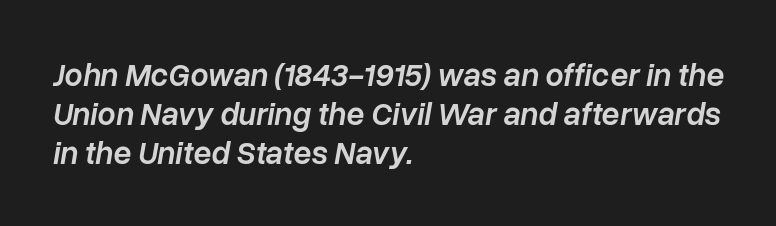
{"italic": "yes", "lean": "right", "slant_degrees": 10, "bold": "semi", "weight": "semibold", "width": "normal", "stroke_contrast": "low", "x_height": "medium", "monospaced": "no", "underline": "no", "align": "left", "line_spacing_ratio": 1.22, "letter_spacing": "normal", "letter_spacing_em": 0.0, "glyph_px": 32}
